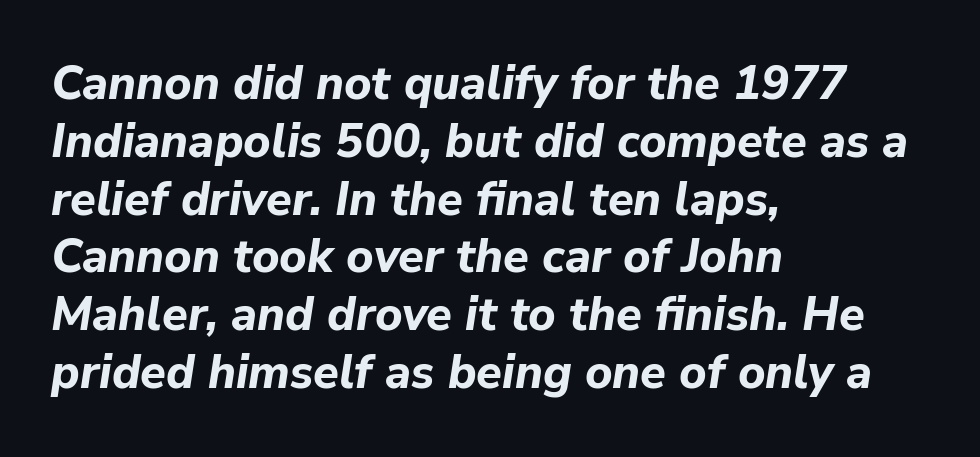
{"italic": "yes", "lean": "right", "slant_degrees": 9, "bold": "yes", "weight": "bold", "width": "normal", "stroke_contrast": "low", "x_height": "medium", "monospaced": "no", "underline": "no", "align": "left", "line_spacing_ratio": 1.23, "letter_spacing": "normal", "letter_spacing_em": 0.0, "glyph_px": 47}
